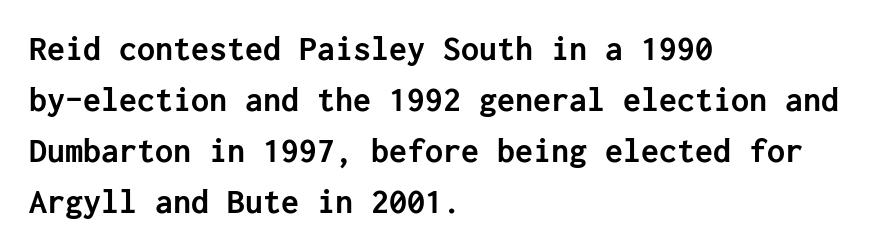
Q: Is the text bold? A: Yes.
Q: Is the text italic (slanted)? A: No, it is upright.
Q: Is the typeface a serif or a sans-serif typeface? A: Sans-serif.
Q: Is the text underlined? A: No.
Q: How is the paragraph aligned? A: Left-aligned.
Q: Is the spacing between letters normal or unusually wide? A: Normal.
Q: Is the spacing between lines tight, normal or loose? A: Normal.
Q: Width (condensed, normal, or wide)? A: Normal.
Q: Stroke contrast? A: Low.
Q: x-height? A: Medium.
